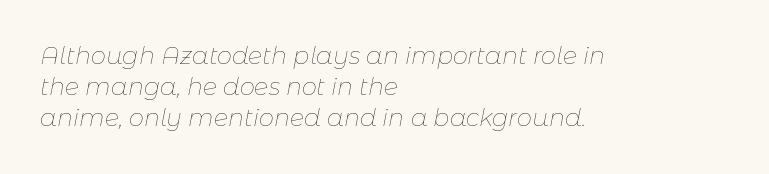
Q: Is the text bold? A: No.
Q: Is the text italic (slanted)? A: Yes, it leans right by about 11 degrees.
Q: Is the text underlined? A: No.
Q: How is the paragraph aligned? A: Left-aligned.
Q: Is the spacing between letters normal or unusually wide? A: Normal.
Q: Is the spacing between lines tight, normal or loose? A: Normal.
